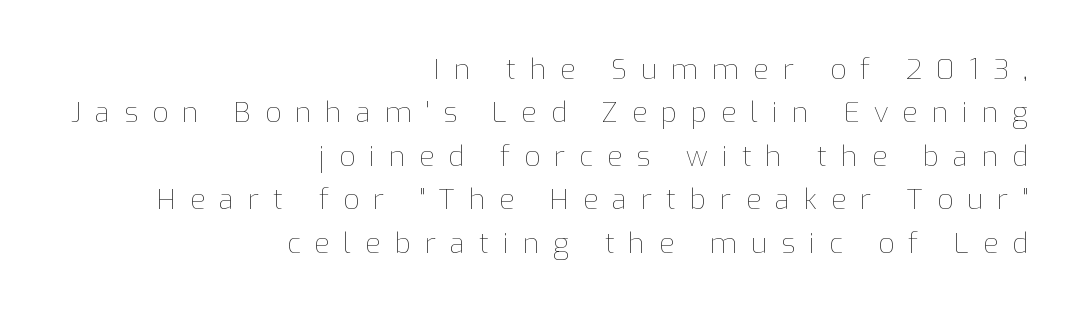
Q: Is the text bold? A: No.
Q: Is the text italic (slanted)? A: No, it is upright.
Q: Is the text underlined? A: No.
Q: How is the paragraph aligned? A: Right-aligned.
Q: Is the spacing between letters normal or unusually wide? A: Unusually wide.
Q: Is the spacing between lines tight, normal or loose? A: Normal.
Q: Width (condensed, normal, or wide)? A: Normal.
Q: Stroke contrast? A: Low.
Q: x-height? A: Medium.
Q: Monospaced? A: No.
